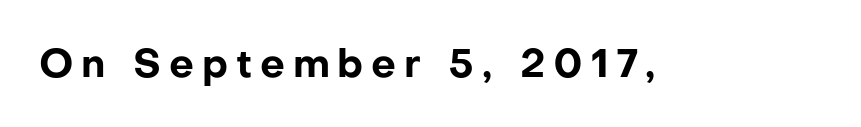
Q: Is the text bold? A: Yes.
Q: Is the text italic (slanted)? A: No, it is upright.
Q: Is the typeface a serif or a sans-serif typeface? A: Sans-serif.
Q: Is the text underlined? A: No.
Q: Is the spacing between letters normal or unusually wide? A: Unusually wide.
Q: Width (condensed, normal, or wide)? A: Normal.
Q: Stroke contrast? A: Low.
Q: x-height? A: Medium.
Q: Monospaced? A: No.
